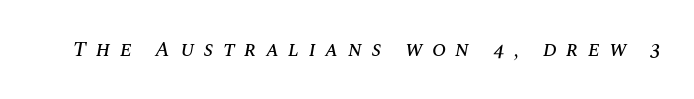
Q: Is the text italic (slanted)? A: Yes, it leans right by about 10 degrees.
Q: Is the text underlined? A: No.
Q: Is the spacing between letters normal or unusually wide? A: Unusually wide.
